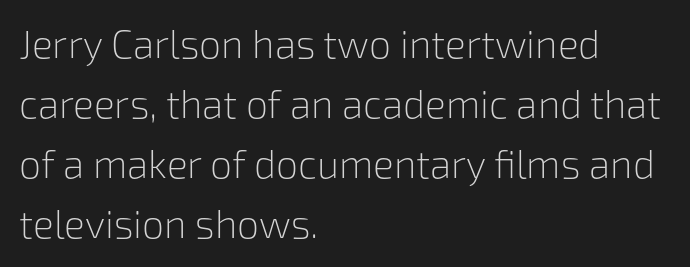
The image shows 39 px light sans-serif type, upright; set left-aligned, normal line spacing (1.54x), normal letter spacing, not underlined; low stroke contrast and a medium x-height.
